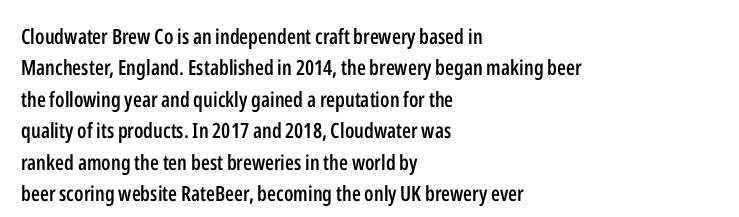
Q: Is the text bold? A: Semi-bold.
Q: Is the text italic (slanted)? A: No, it is upright.
Q: Is the text underlined? A: No.
Q: How is the paragraph aligned? A: Left-aligned.
Q: Is the spacing between letters normal or unusually wide? A: Normal.
Q: Is the spacing between lines tight, normal or loose? A: Normal.
